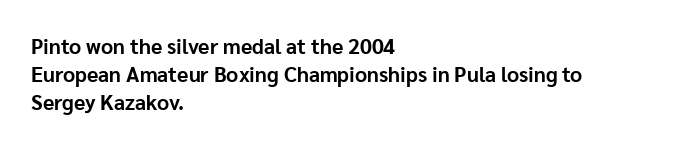
The image shows 21 px bold type, upright; set left-aligned, normal line spacing (1.33x), normal letter spacing, not underlined.
